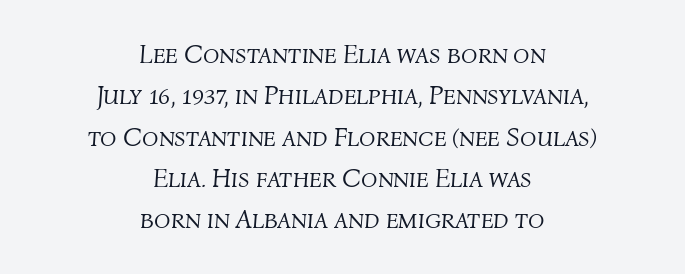
The image shows 27 px text type, italic (leaning right); set centered, normal line spacing (1.53x), normal letter spacing, not underlined.
